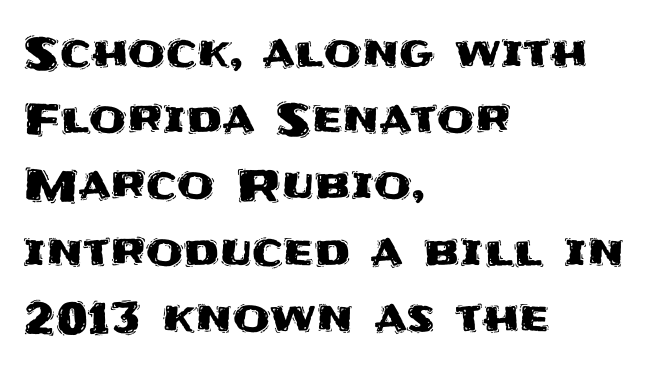
Leading: standard. Notice how the passage keeps a crisp vertical edge on the left only. To sum up the face: it is a sans, with no serifs. The space beneath each line is pristine and unruled. Rendered with straight, roman letterforms. How are the letters spaced? Ordinarily, with no added tracking.
